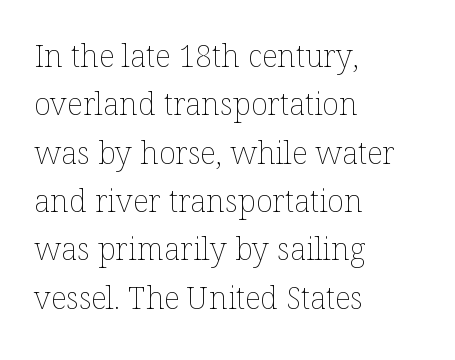
Q: Is the text bold? A: No.
Q: Is the text italic (slanted)? A: No, it is upright.
Q: Is the text underlined? A: No.
Q: How is the paragraph aligned? A: Left-aligned.
Q: Is the spacing between letters normal or unusually wide? A: Normal.
Q: Is the spacing between lines tight, normal or loose? A: Normal.
Q: Width (condensed, normal, or wide)? A: Normal.
Q: Stroke contrast? A: Low.
Q: x-height? A: Medium.
Q: Monospaced? A: No.
